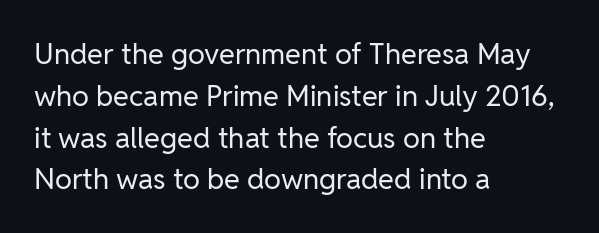
The image shows 29 px regular-weight sans-serif type, upright; set left-aligned, normal line spacing (1.44x), normal letter spacing, not underlined; low stroke contrast and a medium x-height.
